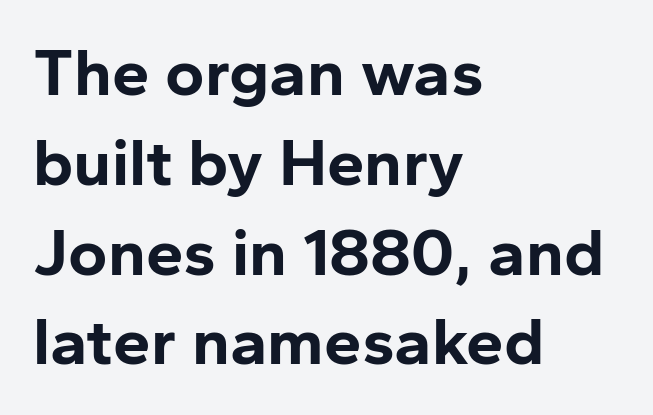
The image shows 67 px bold sans-serif type, upright; set left-aligned, normal line spacing (1.34x), normal letter spacing, not underlined; low stroke contrast and a medium x-height.
